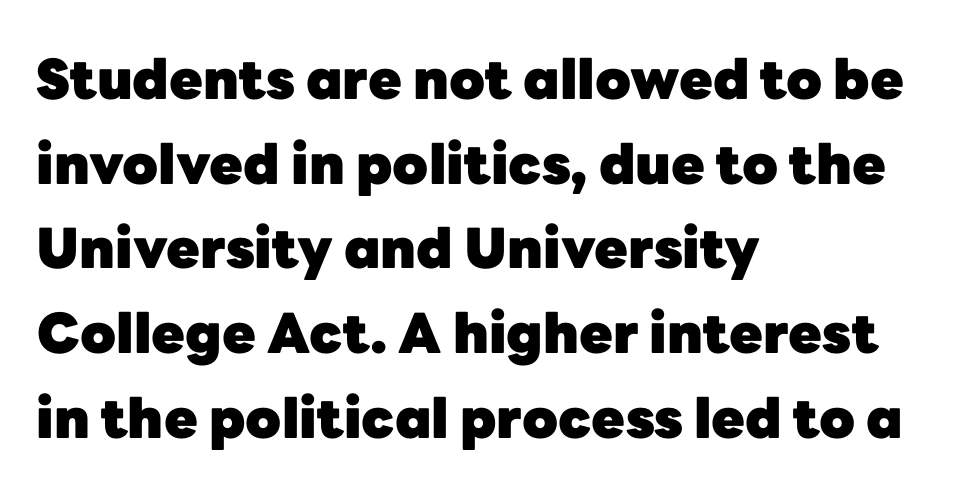
Decoration check: the copy has no underline. Short and long lines alike share a common starting point at left. Regarding leading, the lines here are spaced in the standard way. Think of a printed novel: that variable character pitch is what you see here. Do the letters lean? They stand straight. This sample uses plain, unmodified letter spacing.
